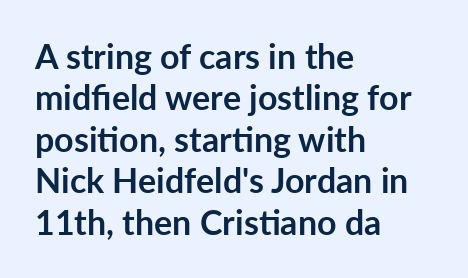
{"serif": "no", "italic": "no", "bold": "yes", "weight": "semibold", "width": "normal", "stroke_contrast": "low", "x_height": "medium", "monospaced": "no", "underline": "no", "align": "left", "line_spacing_ratio": 1.22, "letter_spacing": "normal", "letter_spacing_em": 0.0, "glyph_px": 34}
